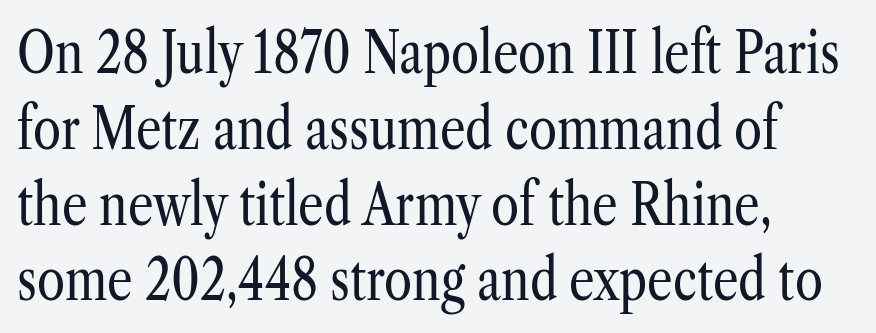
The designer went with a serif here, giving each stem small feet. Each word holds together tightly as a unit, with standard inter-letter gaps. Whoever set this chose a conventional vertical rhythm. These lines were composed using upright roman letters. Spacing verdict: proportional, widths tailored to each character.
